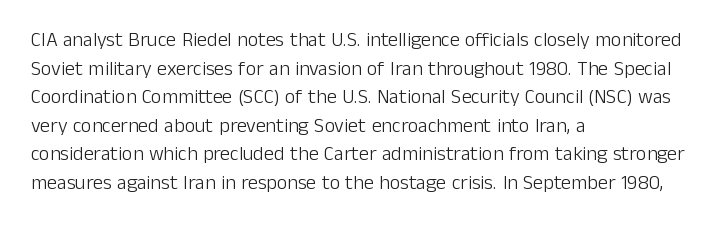
The image shows 20 px text type, upright; set left-aligned, normal line spacing (1.43x), normal letter spacing, not underlined.
